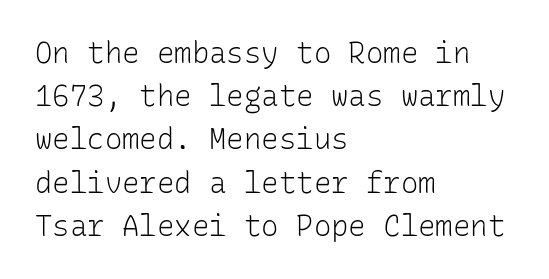
Q: Is the text bold? A: No.
Q: Is the text italic (slanted)? A: No, it is upright.
Q: Is the typeface a serif or a sans-serif typeface? A: Sans-serif.
Q: Is the text underlined? A: No.
Q: How is the paragraph aligned? A: Left-aligned.
Q: Is the spacing between letters normal or unusually wide? A: Normal.
Q: Is the spacing between lines tight, normal or loose? A: Normal.
Q: Width (condensed, normal, or wide)? A: Normal.
Q: Stroke contrast? A: Low.
Q: x-height? A: Medium.
Q: Monospaced? A: Yes.
